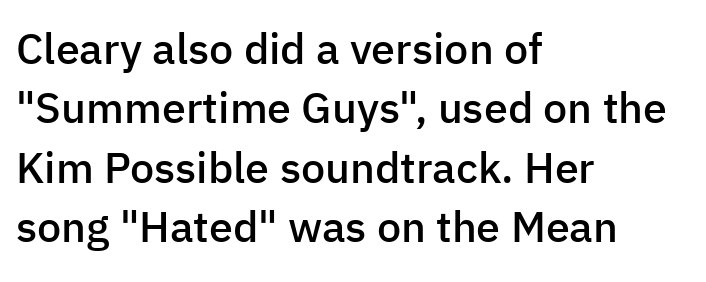
The image shows 43 px semibold sans-serif type, upright; set left-aligned, normal line spacing (1.38x), normal letter spacing, not underlined; low stroke contrast and a medium x-height.
